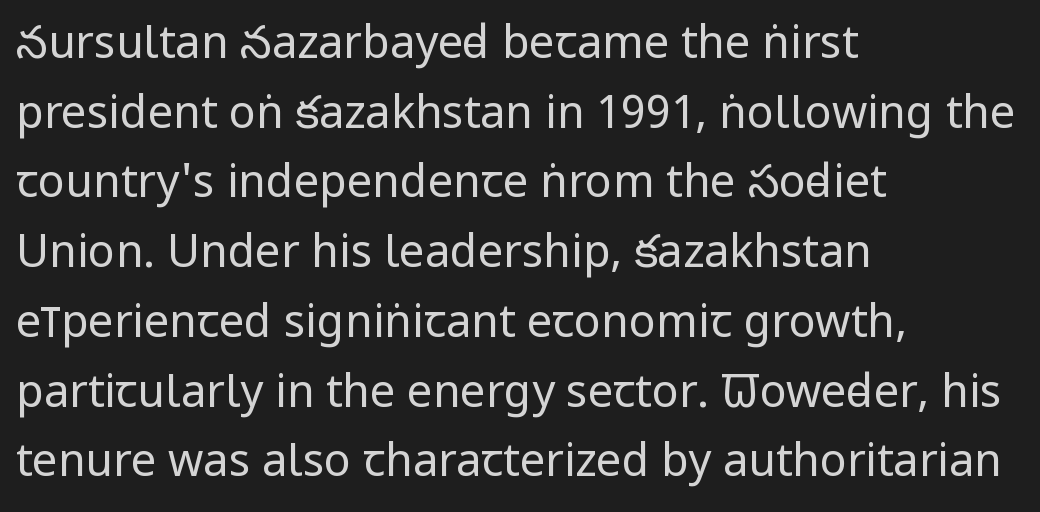
The image shows 45 px regular-weight, condensed sans-serif type, upright; set left-aligned, normal line spacing (1.55x), normal letter spacing, not underlined; low stroke contrast and a large x-height.
